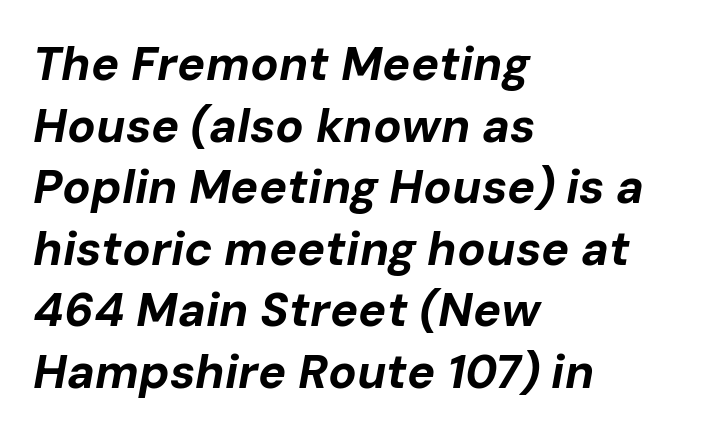
Q: Is the text bold? A: Yes.
Q: Is the text italic (slanted)? A: Yes, it leans right by about 10 degrees.
Q: Is the text underlined? A: No.
Q: How is the paragraph aligned? A: Left-aligned.
Q: Is the spacing between letters normal or unusually wide? A: Normal.
Q: Is the spacing between lines tight, normal or loose? A: Normal.
Q: Width (condensed, normal, or wide)? A: Normal.
Q: Stroke contrast? A: Low.
Q: x-height? A: Medium.
Q: Monospaced? A: No.
